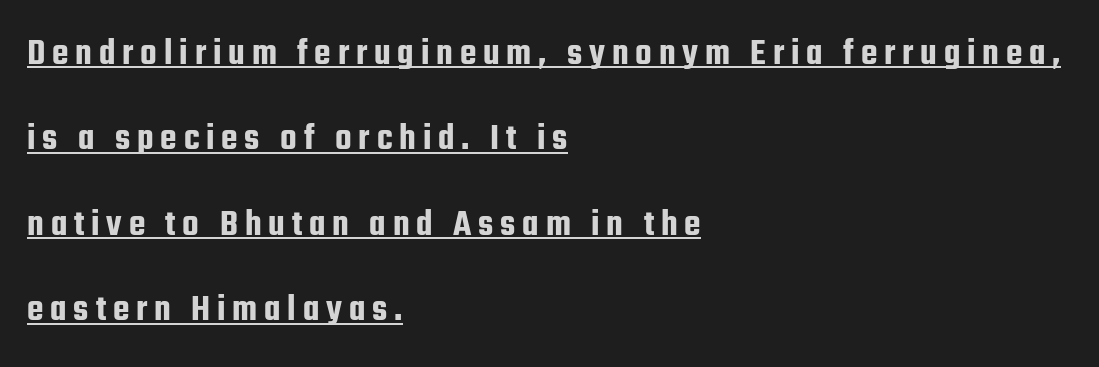
Is this a fixed-width face? No — the glyphs have proportional, varying widths. Layout note: lines flush left. Unlike italic type, these characters show no tilt at all. Loosely led — the rows are spread out. The rendered words wear a rule along their underside.
